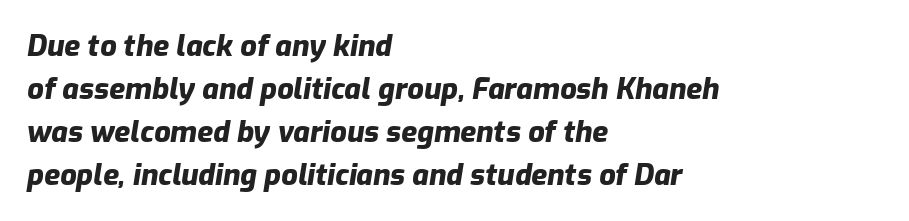
Q: Is the text bold? A: Yes.
Q: Is the text italic (slanted)? A: Yes, it leans right by about 9 degrees.
Q: Is the text underlined? A: No.
Q: How is the paragraph aligned? A: Left-aligned.
Q: Is the spacing between letters normal or unusually wide? A: Normal.
Q: Is the spacing between lines tight, normal or loose? A: Normal.
Q: Width (condensed, normal, or wide)? A: Normal.
Q: Stroke contrast? A: Low.
Q: x-height? A: Medium.
Q: Monospaced? A: No.
